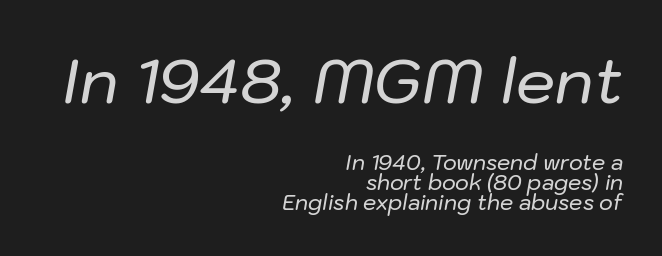
The paragraph shown leans on its right margin. Would a proofreader flag this as italicized? Yes. Honestly, the letter spacing is just normal — you wouldn't notice it. Which of the two is more prominent by size? The first, at the top. Closely set lines give the paragraph a compact silhouette. Underline: absent.
